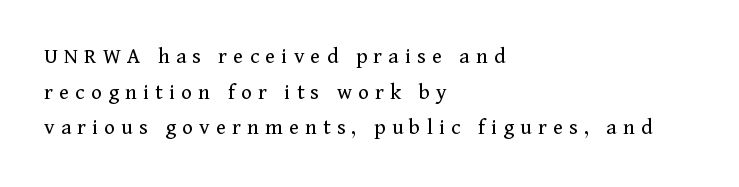
Where is the straight margin? On the left. The baseline area is clear. The characters are drawn with everyday or finer stroke widths. Designer's note — italics off, roman on. Substantial extra tracking has been applied to these lines. The leading is moderate, giving the passage an even texture.
